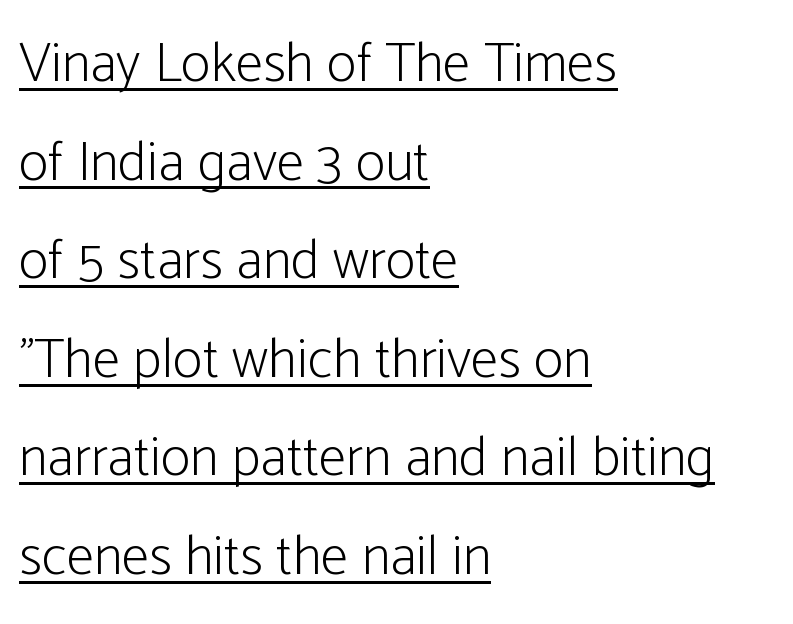
A typesetter would call this proportional, since set widths differ per character. This sample is left-justified, so line endings fall wherever the words run out. The weight would be labelled regular, book, light, or lighter still. A typesetter would mark this as roman, not italic.
